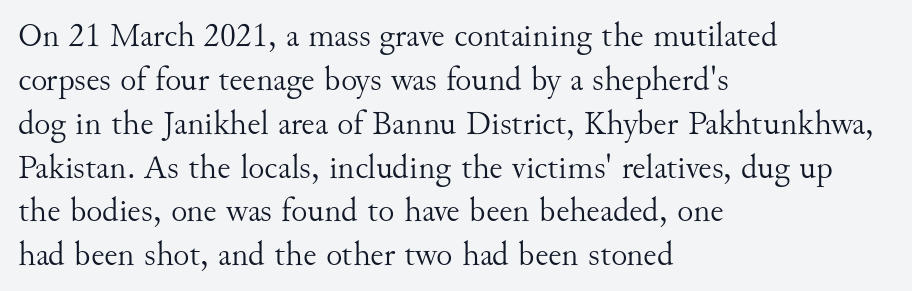
{"serif": "yes", "italic": "no", "bold": "no", "weight": "light", "width": "normal", "stroke_contrast": "medium", "x_height": "small", "monospaced": "no", "underline": "no", "align": "left", "line_spacing": "normal", "line_spacing_ratio": 1.29, "letter_spacing": "normal", "letter_spacing_em": 0.0, "glyph_px": 34}
